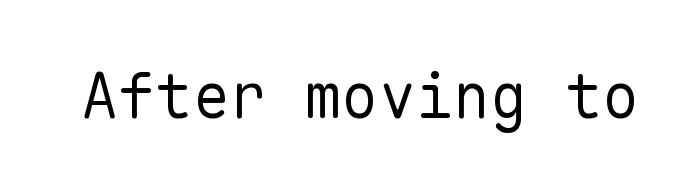
The image shows 62 px regular-weight sans-serif type, upright, monospaced; set normal letter spacing, not underlined; low stroke contrast and a medium x-height.
